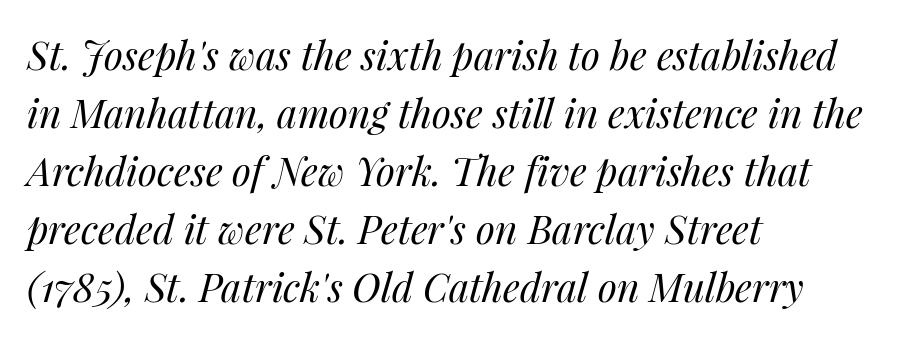
Horizontally, the lines are justified to the leading edge only. No heavy texture on the line: the type isn't bold. The passage shown is not underscored anywhere. The rendering uses natural spacing where letterforms have individual widths. Observe the lean: these are italic letterforms. The horizontal fit of the characters is conventional and even.
